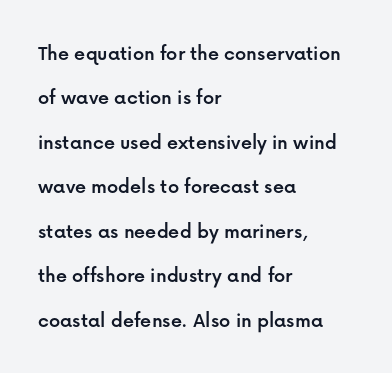
The image shows 22 px text type, upright; set left-aligned, loose line spacing (2.02x), normal letter spacing, not underlined.
